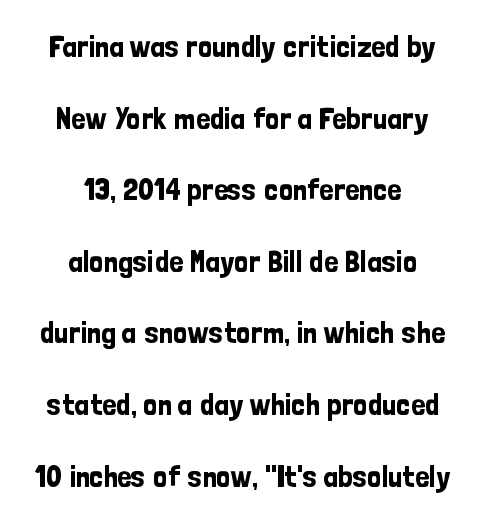
Q: Is the text italic (slanted)? A: No, it is upright.
Q: Is the typeface a serif or a sans-serif typeface? A: Sans-serif.
Q: Is the text underlined? A: No.
Q: How is the paragraph aligned? A: Centered.
Q: Is the spacing between letters normal or unusually wide? A: Normal.
Q: Is the spacing between lines tight, normal or loose? A: Loose.
Q: Width (condensed, normal, or wide)? A: Condensed.
Q: Stroke contrast? A: Low.
Q: x-height? A: Medium.
Q: Monospaced? A: No.
